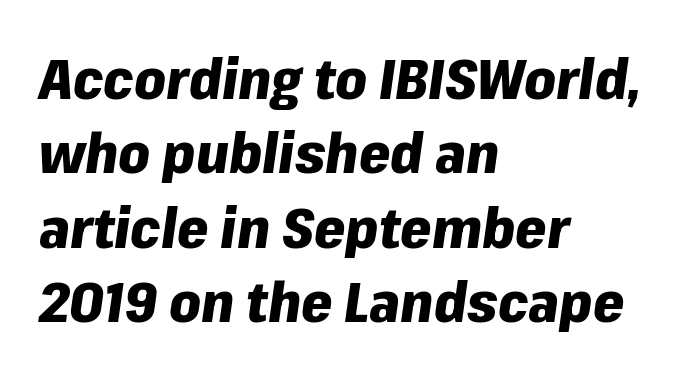
{"italic": "yes", "lean": "right", "slant_degrees": 8, "bold": "yes", "weight": "heavy", "width": "normal", "stroke_contrast": "low", "x_height": "medium", "monospaced": "no", "underline": "no", "align": "left", "line_spacing": "normal", "line_spacing_ratio": 1.33, "letter_spacing": "normal", "letter_spacing_em": 0.0, "glyph_px": 56}
